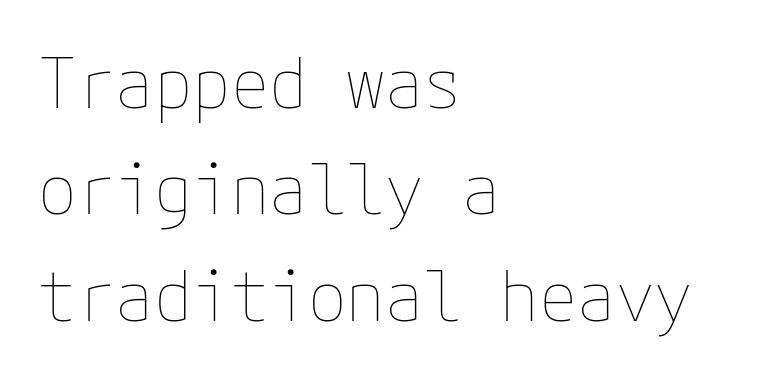
Q: Is the text bold? A: No.
Q: Is the text italic (slanted)? A: No, it is upright.
Q: Is the text underlined? A: No.
Q: How is the paragraph aligned? A: Left-aligned.
Q: Is the spacing between letters normal or unusually wide? A: Normal.
Q: Is the spacing between lines tight, normal or loose? A: Normal.
Q: Width (condensed, normal, or wide)? A: Normal.
Q: Stroke contrast? A: Low.
Q: x-height? A: Medium.
